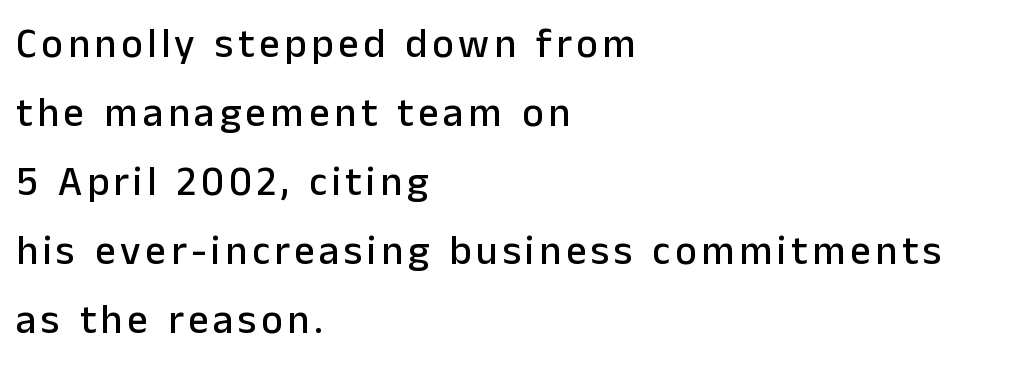
A student would call this left alignment; a typographer would say flush left, rag right. Proportional: the letters do not fall into vertical columns. This rendering features lettering with no underline. Check where the strokes stop: nothing finishes them off — pure sans.
